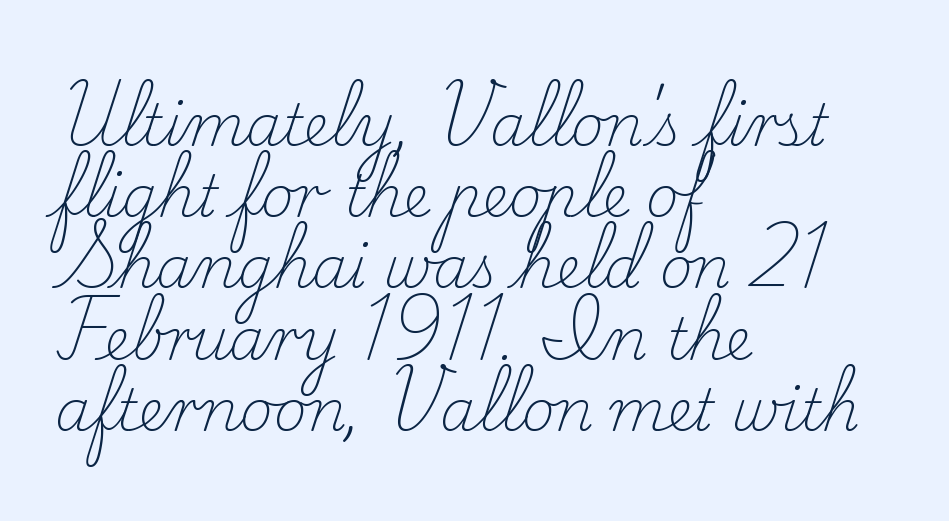
No extra ink here — the face is not bold. The face used here is seriffed, in the tradition of book romans. Casual observation: everything's shoved over to the left.
